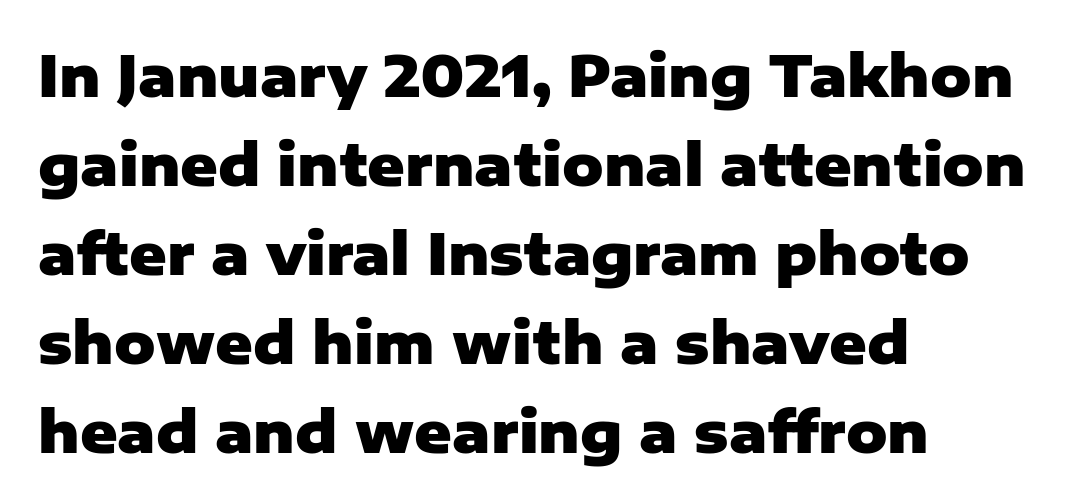
The image shows 57 px heavy sans-serif type, upright; set left-aligned, normal line spacing (1.56x), normal letter spacing, not underlined; low stroke contrast and a medium x-height.
